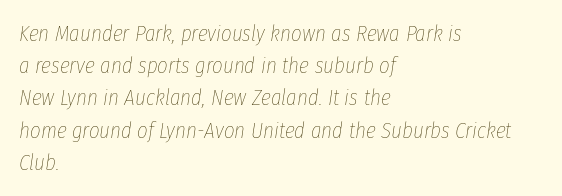
The image shows 23 px text type, italic (leaning right); set left-aligned, normal line spacing (1.4x), normal letter spacing, not underlined.
